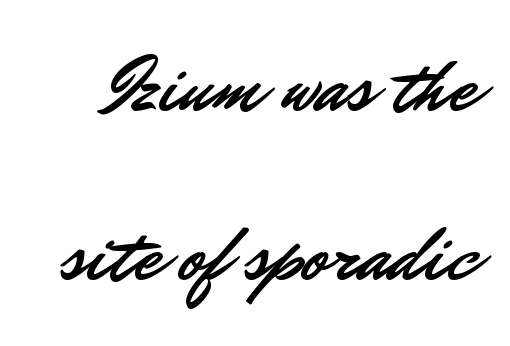
The image shows 77 px sans-serif type; set loose line spacing (2.19x), normal letter spacing, not underlined; low stroke contrast and a small x-height.
